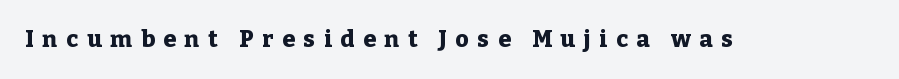
The image shows 23 px bold type, upright; set unusually wide letter spacing (+0.38 em), not underlined.
